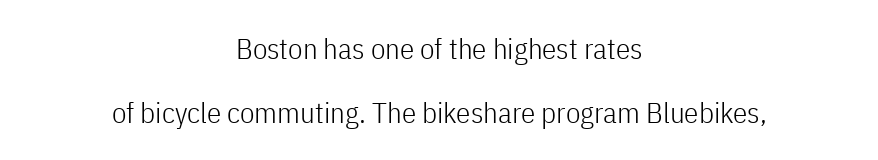
Q: Is the text bold? A: No.
Q: Is the text italic (slanted)? A: No, it is upright.
Q: Is the typeface a serif or a sans-serif typeface? A: Sans-serif.
Q: Is the text underlined? A: No.
Q: How is the paragraph aligned? A: Centered.
Q: Is the spacing between letters normal or unusually wide? A: Normal.
Q: Is the spacing between lines tight, normal or loose? A: Loose.
Q: Width (condensed, normal, or wide)? A: Condensed.
Q: Stroke contrast? A: Low.
Q: x-height? A: Medium.
Q: Monospaced? A: No.
